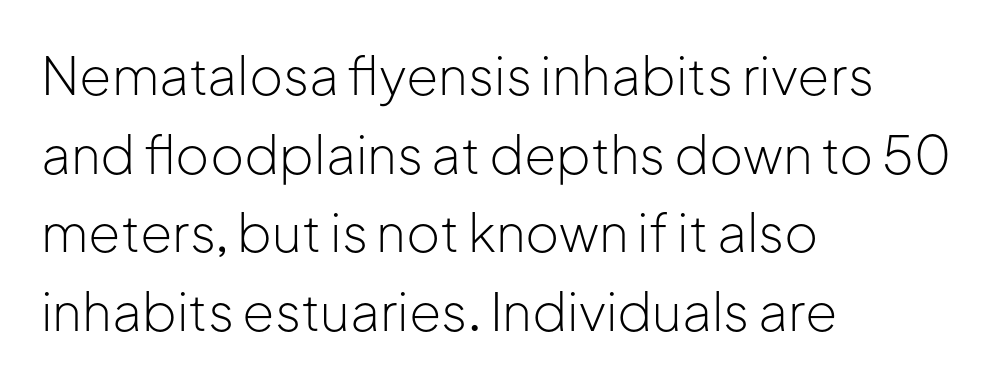
The text block is weighted toward the left margin, trailing off unevenly rightward. Type style note: lacks serifs. Is the letter spacing exaggerated? No — it looks like the ordinary default. It's the straight-up-and-down kind of type. What's the leading like? Ordinary, nothing unusual.
